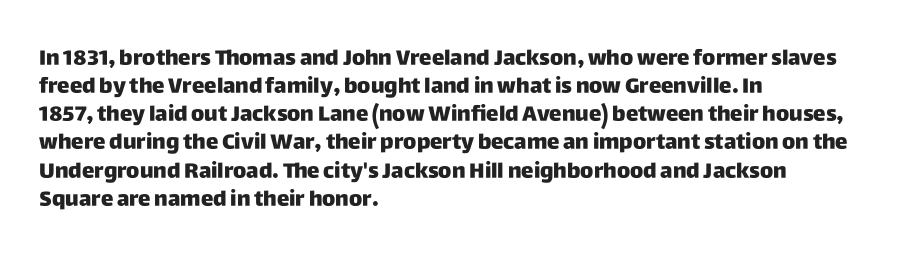
The image shows 21 px bold type, upright; set left-aligned, normal line spacing (1.34x), normal letter spacing, not underlined.
